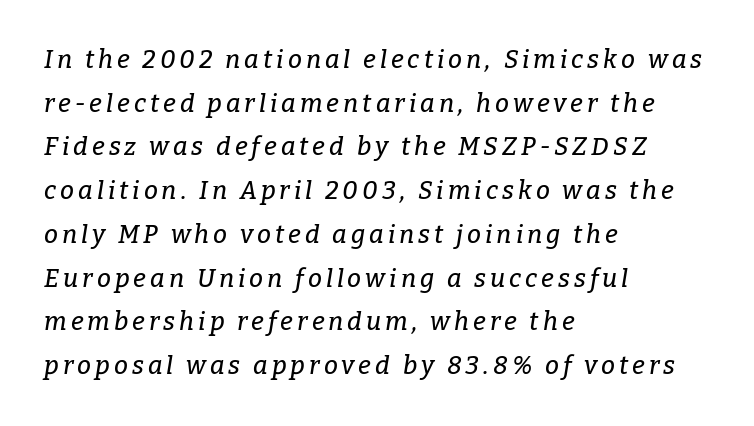
{"italic": "yes", "lean": "right", "slant_degrees": 9, "underline": "no", "align": "left", "line_spacing_ratio": 1.75, "glyph_px": 25}
